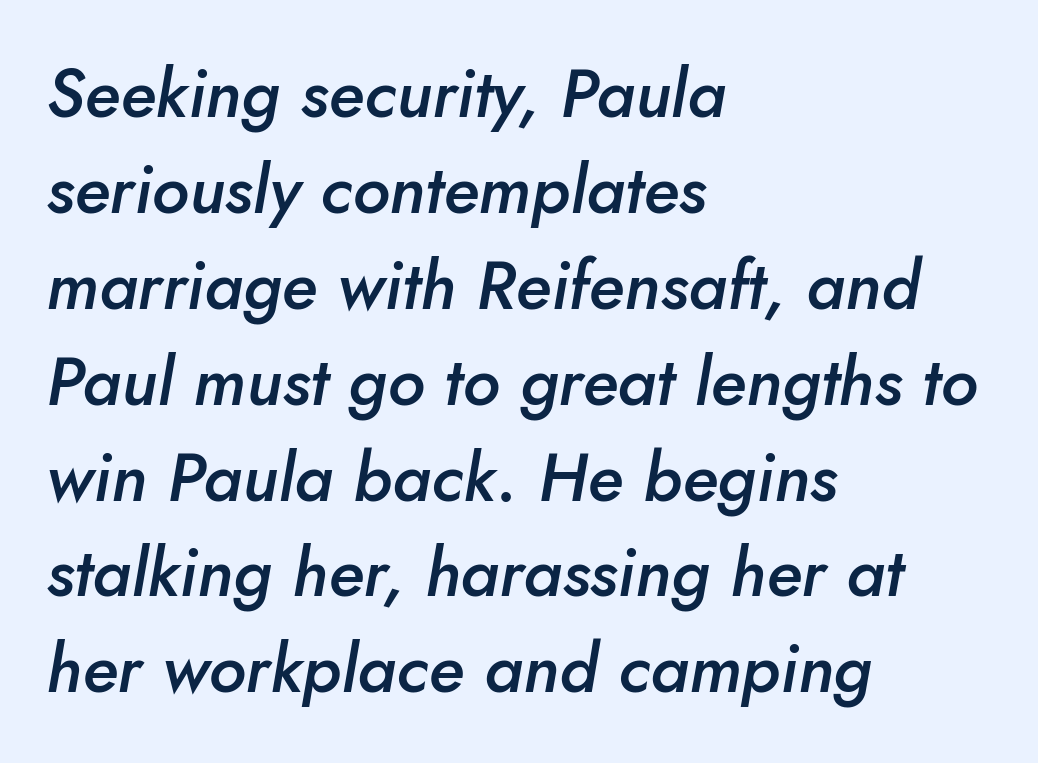
A fair bit of extra ink — the face is semibold, not bold. Character widths vary here, with narrow letters taking less room than wide ones. Slant detected: the letters are inclined. Every row of glyphs begins at an identical x-position on the left. Quick note: interline space is typical. Clear beneath every line of the passage.
